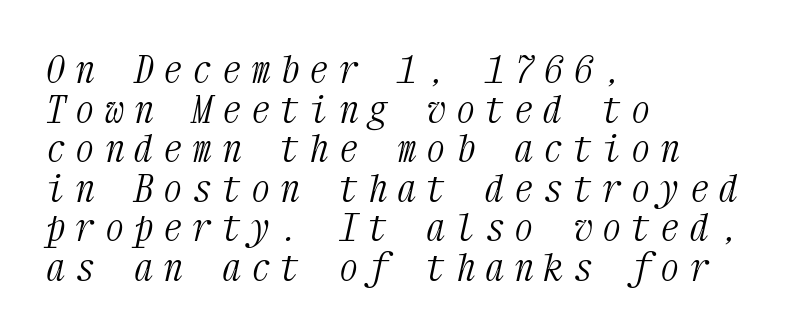
The image shows 38 px light, condensed serif type, italic (leaning right), monospaced; set left-aligned, tight line spacing (1.04x), unusually wide letter spacing (+0.27 em), not underlined; medium stroke contrast and a medium x-height.
